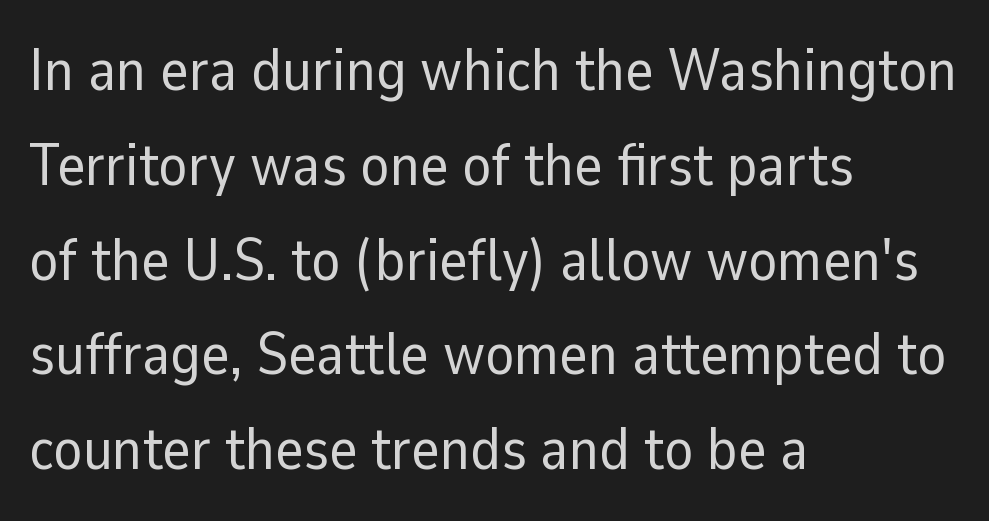
Q: Is the text bold? A: No.
Q: Is the text italic (slanted)? A: No, it is upright.
Q: Is the typeface a serif or a sans-serif typeface? A: Sans-serif.
Q: Is the text underlined? A: No.
Q: How is the paragraph aligned? A: Left-aligned.
Q: Is the spacing between letters normal or unusually wide? A: Normal.
Q: Is the spacing between lines tight, normal or loose? A: Normal.
Q: Width (condensed, normal, or wide)? A: Normal.
Q: Stroke contrast? A: Low.
Q: x-height? A: Medium.
Q: Monospaced? A: No.
